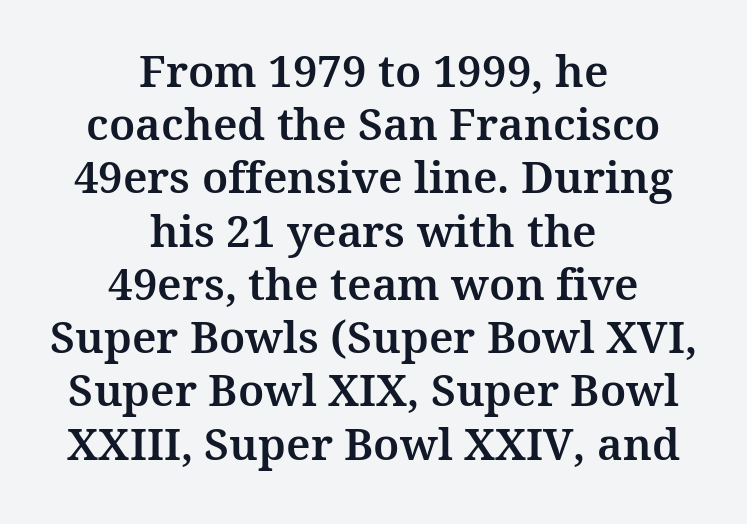
How are the letters spaced? Ordinarily, with no added tracking. Typeset on center — no edge is straight. Every character sits straight up, as roman type does. Type without underlining. Do the characters align in a grid? No, the font is proportional. The rendering shows small feet on the letterforms — a serif design.
